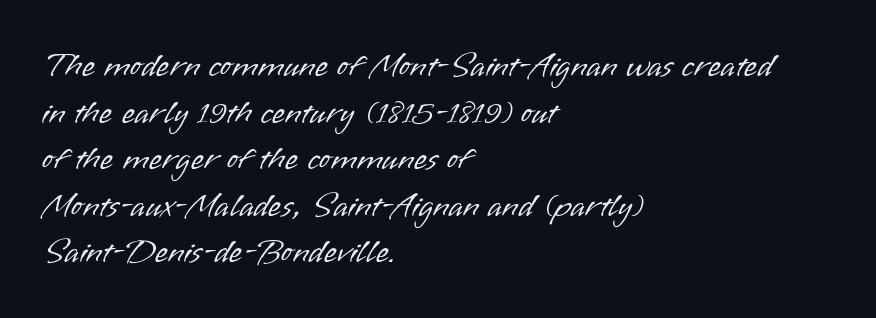
The weight would be labelled regular, book, light, or lighter still. Varying glyph widths throughout — classic text-font behaviour. Glyph-to-glyph distance matches everyday printed text. You can tell from the bare stems that sans-serif type was used.
